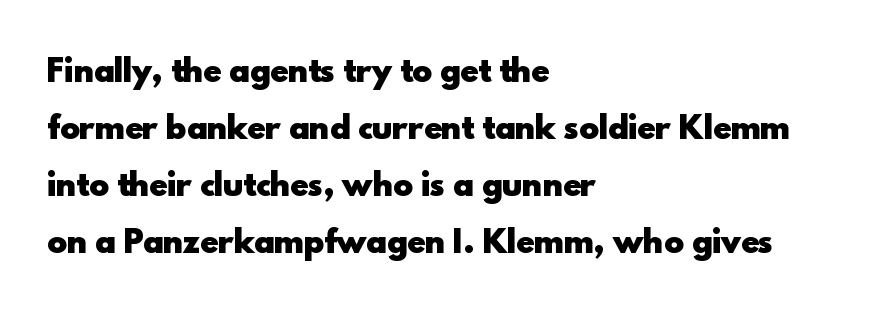
Q: Is the text bold? A: Yes.
Q: Is the text italic (slanted)? A: No, it is upright.
Q: Is the typeface a serif or a sans-serif typeface? A: Sans-serif.
Q: Is the text underlined? A: No.
Q: How is the paragraph aligned? A: Left-aligned.
Q: Is the spacing between letters normal or unusually wide? A: Normal.
Q: Is the spacing between lines tight, normal or loose? A: Loose.
Q: Width (condensed, normal, or wide)? A: Normal.
Q: x-height? A: Small.
Q: Monospaced? A: No.
